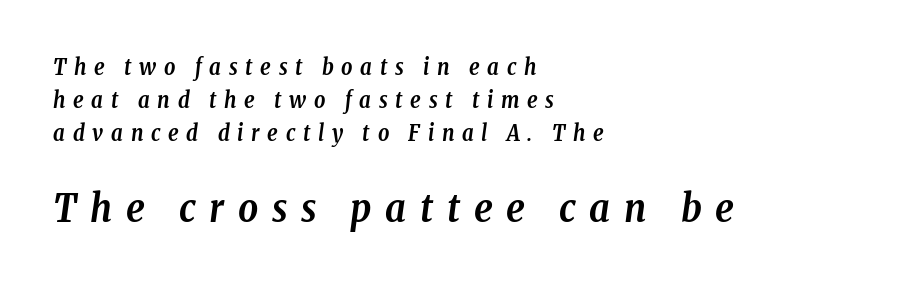
{"serif": "yes", "italic": "yes", "lean": "right", "slant_degrees": 8, "bold": "yes", "weight": "semibold", "width": "condensed", "stroke_contrast": "low", "x_height": "medium", "monospaced": "no", "underline": "no", "align": "left", "line_spacing": "normal", "line_spacing_ratio": 1.49, "letter_spacing": "wide", "letter_spacing_em": 0.35, "larger_block": "second", "size_ratio": 1.77, "glyph_px": 39}
